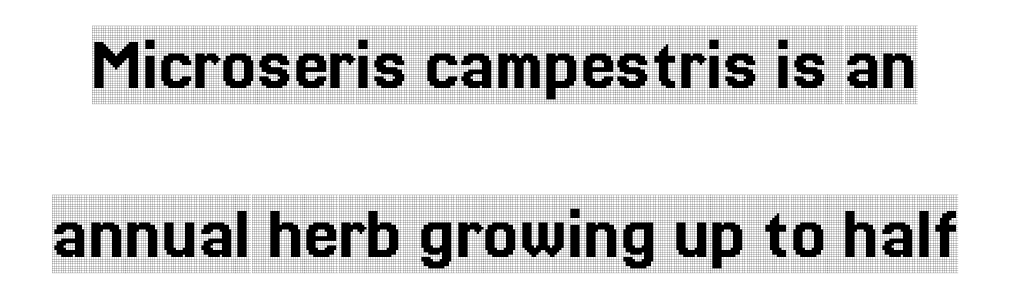
Q: Is the text italic (slanted)? A: No, it is upright.
Q: Is the typeface a serif or a sans-serif typeface? A: Serif.
Q: Is the text underlined? A: No.
Q: Is the spacing between letters normal or unusually wide? A: Normal.
Q: Is the spacing between lines tight, normal or loose? A: Loose.
Q: Width (condensed, normal, or wide)? A: Condensed.
Q: x-height? A: Large.
Q: Monospaced? A: No.
